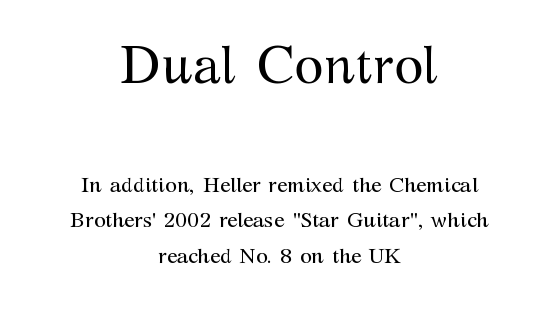
The image shows 53 px regular-weight serif type, upright; set centered, normal line spacing (1.69x), normal letter spacing, not underlined; the first (top) block is 2.52x larger; medium stroke contrast and a medium x-height.
